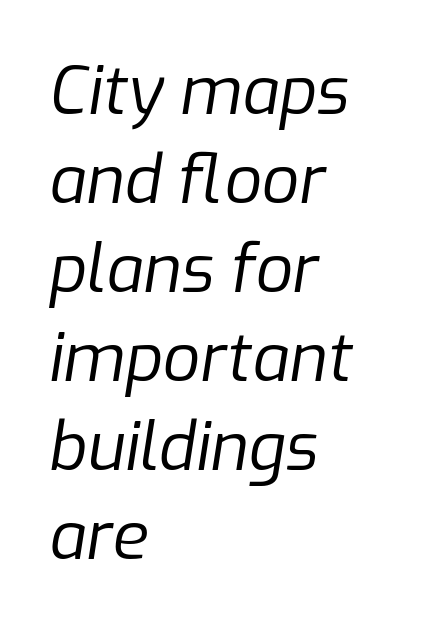
Q: Is the text bold? A: No.
Q: Is the text italic (slanted)? A: Yes, it leans right by about 9 degrees.
Q: Is the text underlined? A: No.
Q: How is the paragraph aligned? A: Left-aligned.
Q: Is the spacing between letters normal or unusually wide? A: Normal.
Q: Is the spacing between lines tight, normal or loose? A: Normal.
Q: Width (condensed, normal, or wide)? A: Normal.
Q: Stroke contrast? A: Low.
Q: x-height? A: Medium.
Q: Monospaced? A: No.
